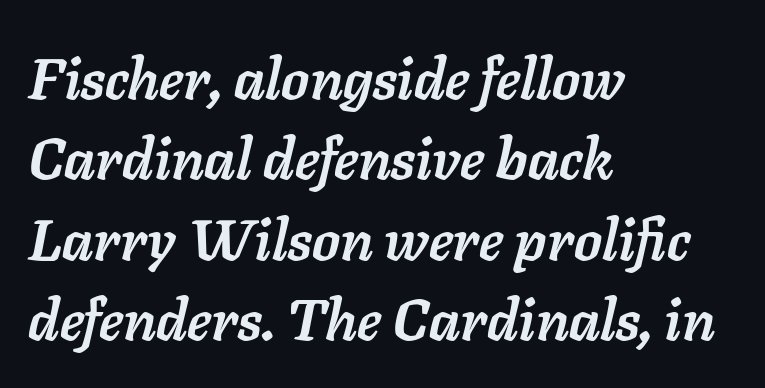
{"italic": "yes", "lean": "right", "slant_degrees": 11, "bold": "yes", "weight": "semibold", "width": "normal", "stroke_contrast": "low", "x_height": "medium", "monospaced": "no", "underline": "no", "align": "left", "line_spacing": "normal", "line_spacing_ratio": 1.41, "letter_spacing": "normal", "letter_spacing_em": 0.0, "glyph_px": 57}
